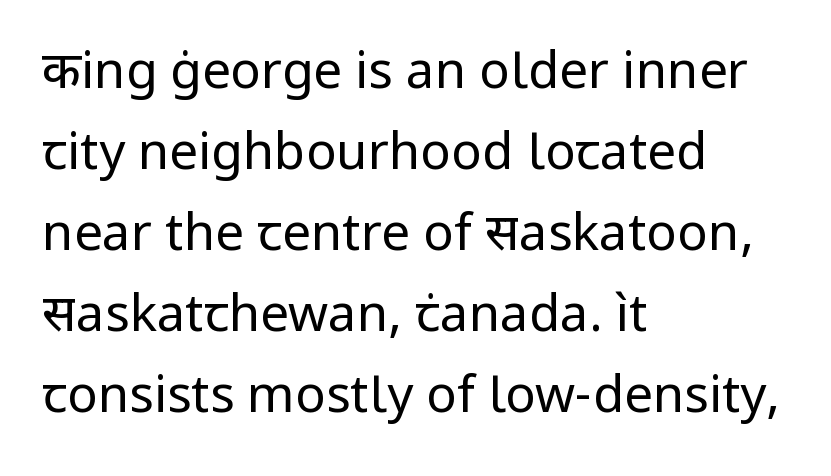
Q: Is the text bold? A: No.
Q: Is the text italic (slanted)? A: No, it is upright.
Q: Is the typeface a serif or a sans-serif typeface? A: Sans-serif.
Q: Is the text underlined? A: No.
Q: How is the paragraph aligned? A: Left-aligned.
Q: Is the spacing between letters normal or unusually wide? A: Normal.
Q: Is the spacing between lines tight, normal or loose? A: Normal.
Q: Width (condensed, normal, or wide)? A: Normal.
Q: Stroke contrast? A: Low.
Q: x-height? A: Medium.
Q: Monospaced? A: No.
